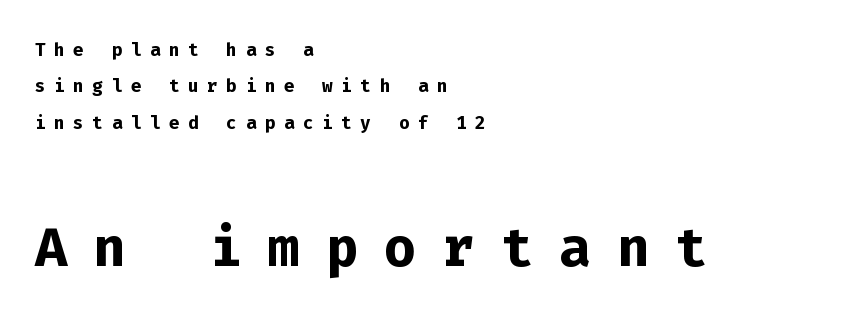
The image shows 76 px semibold sans-serif type, upright, monospaced; set left-aligned, normal line spacing (1.46x), unusually wide letter spacing (+0.34 em), not underlined; the second (bottom) block is 3.04x larger; low stroke contrast and a medium x-height.
